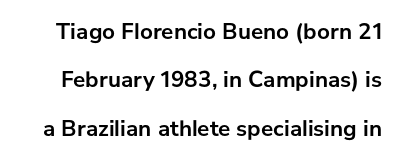
Q: Is the text bold? A: Yes.
Q: Is the text italic (slanted)? A: No, it is upright.
Q: Is the text underlined? A: No.
Q: Is the spacing between letters normal or unusually wide? A: Normal.
Q: Is the spacing between lines tight, normal or loose? A: Loose.
